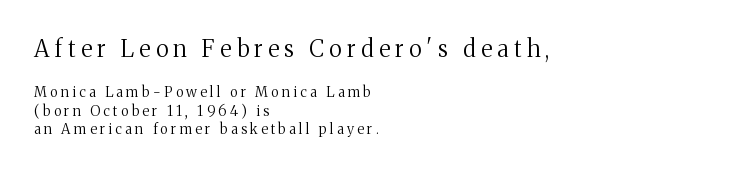
Q: Is the text bold? A: No.
Q: Is the text italic (slanted)? A: No, it is upright.
Q: Is the text underlined? A: No.
Q: How is the paragraph aligned? A: Left-aligned.
Q: Is the spacing between letters normal or unusually wide? A: Unusually wide.
Q: Is the spacing between lines tight, normal or loose? A: Normal.
Q: Which block of text is set in a larger size, the first (top) or the second (bottom)? A: The first (top) one.
